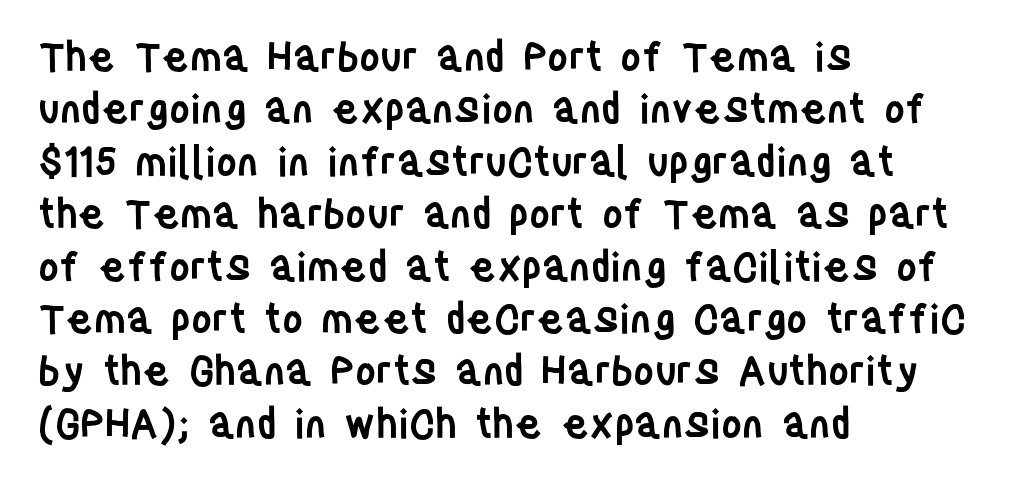
{"serif": "no", "italic": "no", "bold": "semi", "weight": "semibold", "width": "condensed", "stroke_contrast": "low", "x_height": "large", "monospaced": "no", "underline": "no", "align": "left", "line_spacing": "normal", "line_spacing_ratio": 1.31, "letter_spacing": "normal", "letter_spacing_em": 0.0, "glyph_px": 40}
